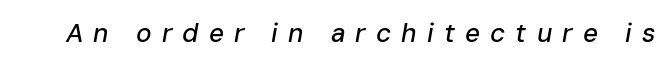
{"italic": "yes", "lean": "right", "slant_degrees": 10, "underline": "no", "letter_spacing": "wide", "letter_spacing_em": 0.39, "glyph_px": 26}
